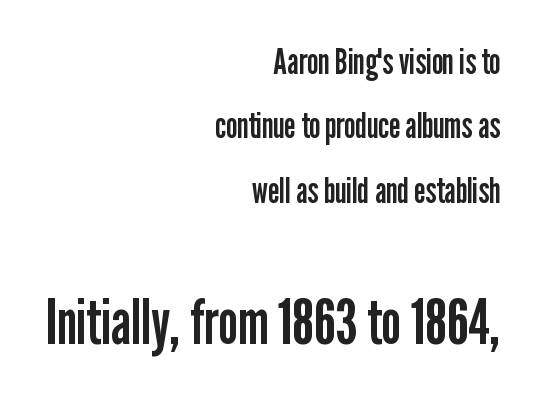
{"serif": "no", "italic": "no", "bold": "no", "weight": "regular", "width": "condensed", "stroke_contrast": "low", "x_height": "medium", "monospaced": "no", "underline": "no", "align": "right", "line_spacing_ratio": 1.79, "letter_spacing": "normal", "letter_spacing_em": 0.0, "larger_block": "second", "size_ratio": 1.75, "glyph_px": 63}
